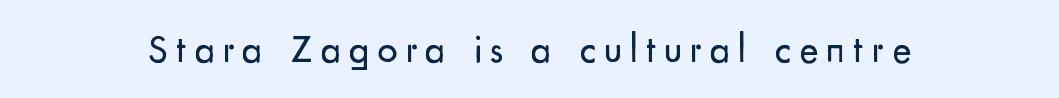
The image shows 40 px regular-weight sans-serif type, upright; set unusually wide letter spacing (+0.2 em), not underlined; low stroke contrast and a small x-height.
